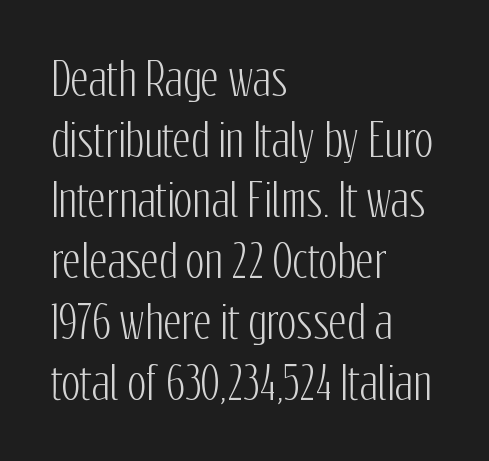
The image shows 44 px condensed sans-serif type, upright; set left-aligned, normal line spacing (1.38x), normal letter spacing, not underlined; low stroke contrast and a medium x-height.
